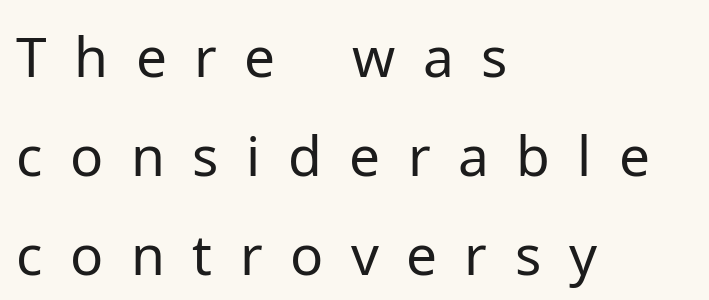
Q: Is the text bold? A: No.
Q: Is the text italic (slanted)? A: No, it is upright.
Q: Is the typeface a serif or a sans-serif typeface? A: Sans-serif.
Q: Is the text underlined? A: No.
Q: How is the paragraph aligned? A: Left-aligned.
Q: Is the spacing between letters normal or unusually wide? A: Unusually wide.
Q: Width (condensed, normal, or wide)? A: Normal.
Q: Stroke contrast? A: Low.
Q: x-height? A: Medium.
Q: Monospaced? A: No.
